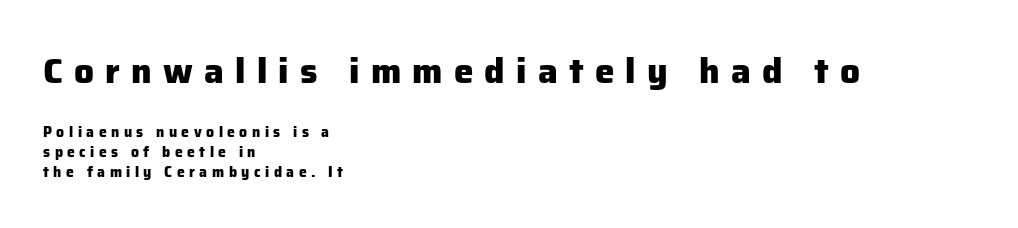
The rendering anchors every line to the left-hand side. Is the lower block the larger one? No — the upper block carries the bigger type. Does the weight exceed regular? Yes, all the way to bold. Type without underlining. This sample uses expanded letter spacing, leaving extra air between glyphs. The axis of the letterforms is exactly vertical.
